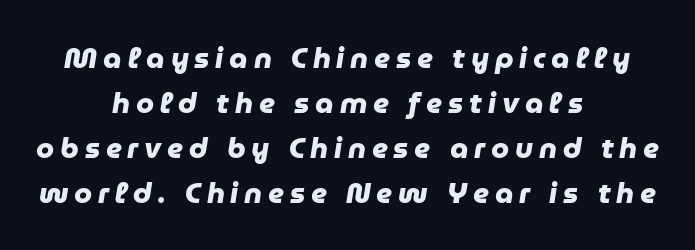
The image shows 29 px heavy sans-serif type; set centered, normal line spacing (1.55x), unusually wide letter spacing (+0.2 em), not underlined; low stroke contrast and a medium x-height.
